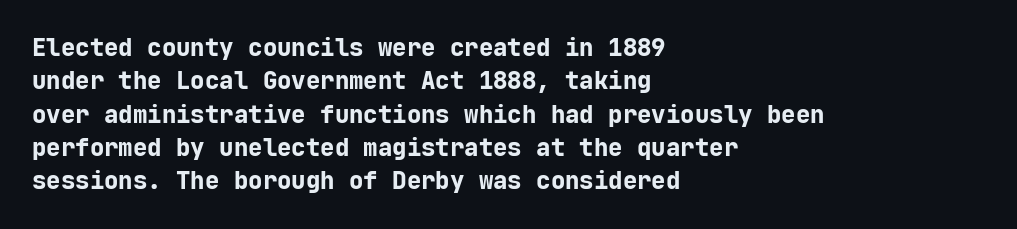
The image shows 24 px bold type, upright; set left-aligned, normal line spacing (1.39x), normal letter spacing, not underlined.
